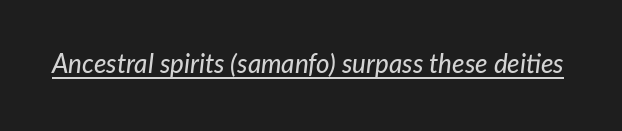
Q: Is the text italic (slanted)? A: Yes, it leans right by about 7 degrees.
Q: Is the text underlined? A: Yes.
Q: Is the spacing between letters normal or unusually wide? A: Normal.
